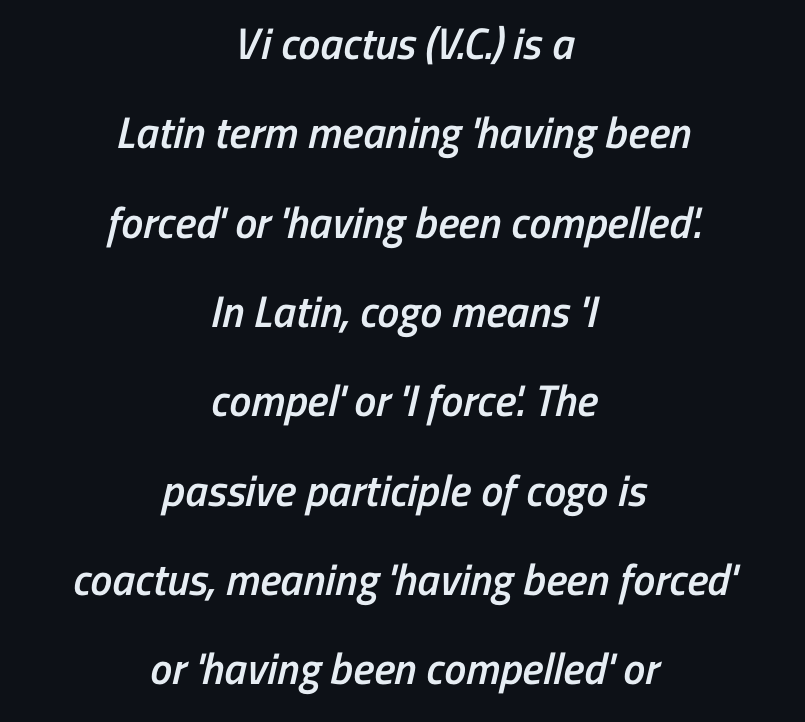
Q: Is the text bold? A: Semi-bold.
Q: Is the typeface a serif or a sans-serif typeface? A: Sans-serif.
Q: Is the text underlined? A: No.
Q: How is the paragraph aligned? A: Centered.
Q: Is the spacing between letters normal or unusually wide? A: Normal.
Q: Is the spacing between lines tight, normal or loose? A: Loose.
Q: Width (condensed, normal, or wide)? A: Condensed.
Q: Stroke contrast? A: Low.
Q: x-height? A: Medium.
Q: Monospaced? A: No.
